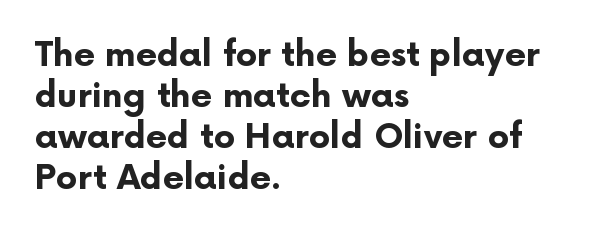
{"serif": "no", "italic": "no", "bold": "yes", "weight": "bold", "width": "normal", "stroke_contrast": "low", "x_height": "medium", "monospaced": "no", "underline": "no", "align": "left", "line_spacing_ratio": 1.21, "letter_spacing": "normal", "letter_spacing_em": 0.0, "glyph_px": 34}
